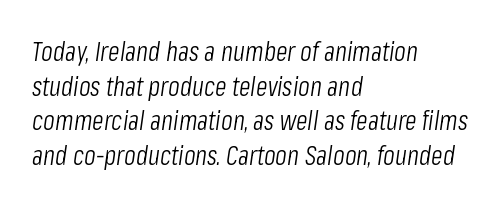
The image shows 27 px text type, italic (leaning right); set left-aligned, normal line spacing (1.28x), normal letter spacing, not underlined.
